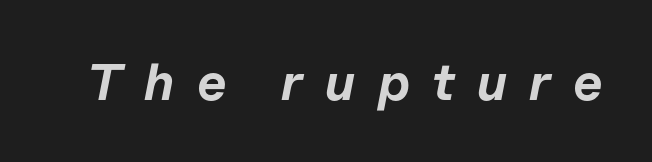
The image shows 52 px bold type, italic (leaning right); set unusually wide letter spacing (+0.43 em), not underlined; low stroke contrast and a medium x-height.
